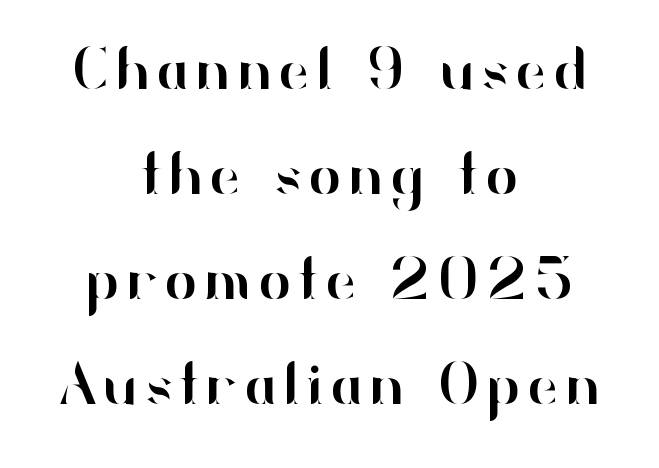
{"serif": "no", "italic": "no", "width": "normal", "stroke_contrast": "high", "x_height": "small", "monospaced": "no", "underline": "no", "align": "center", "line_spacing_ratio": 1.72, "glyph_px": 61}
